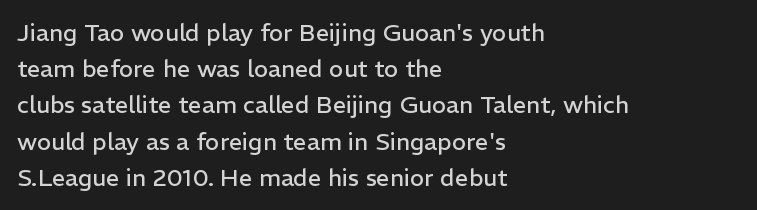
Q: Is the text bold? A: No.
Q: Is the text italic (slanted)? A: No, it is upright.
Q: Is the text underlined? A: No.
Q: How is the paragraph aligned? A: Left-aligned.
Q: Is the spacing between letters normal or unusually wide? A: Normal.
Q: Is the spacing between lines tight, normal or loose? A: Normal.
